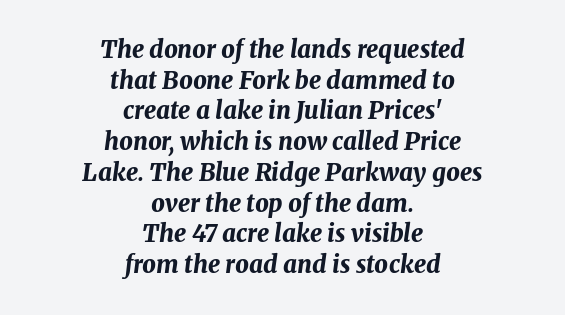
The image shows 24 px bold type, italic (leaning right); set centered, normal line spacing (1.28x), normal letter spacing, not underlined.
